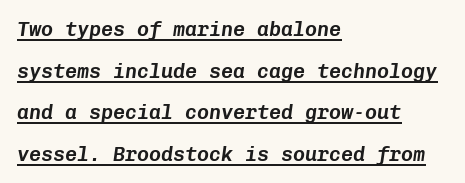
Underlining? Definitely there. Short note: letters normally spaced. Observe the lean: these are italic letterforms. The lines are quadded left.
